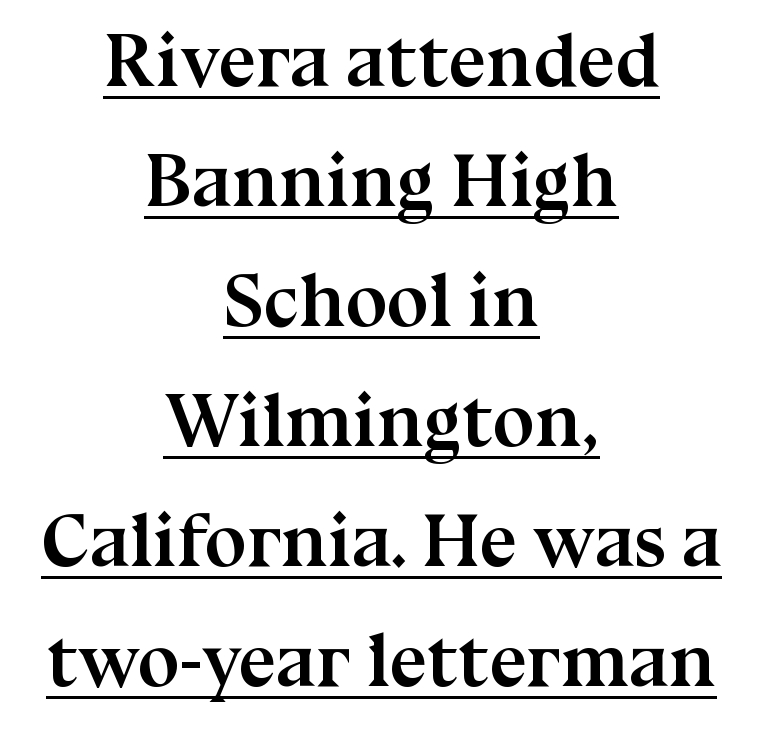
Horizontal alignment here is central, giving a formal, balanced look. The specimen includes a rule beneath the text block's lines. There is no visible air inserted between adjacent glyphs. Bold? Absolutely — the strokes are thick and heavy. Every stem runs plumb, perpendicular to the baseline. Interline gaps are of average width in this sample.
